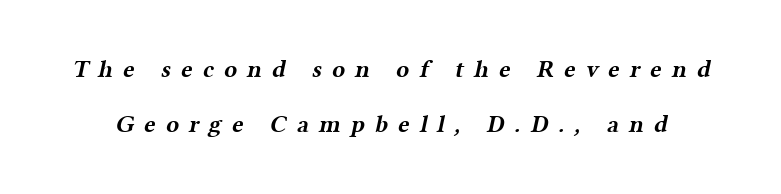
Q: Is the text bold? A: Yes.
Q: Is the text underlined? A: No.
Q: Is the spacing between letters normal or unusually wide? A: Unusually wide.
Q: Is the spacing between lines tight, normal or loose? A: Loose.
